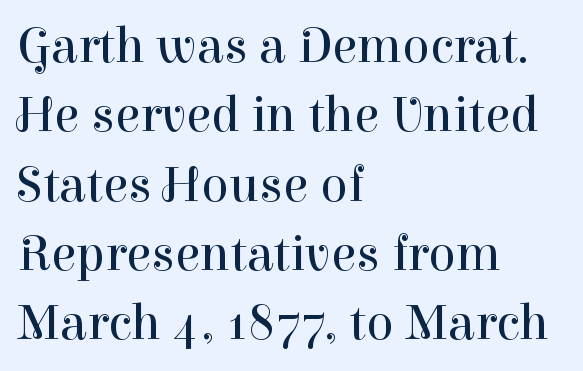
Q: Is the text bold? A: No.
Q: Is the text italic (slanted)? A: No, it is upright.
Q: Is the typeface a serif or a sans-serif typeface? A: Serif.
Q: Is the text underlined? A: No.
Q: How is the paragraph aligned? A: Left-aligned.
Q: Is the spacing between letters normal or unusually wide? A: Normal.
Q: Is the spacing between lines tight, normal or loose? A: Normal.
Q: Width (condensed, normal, or wide)? A: Normal.
Q: Stroke contrast? A: High.
Q: x-height? A: Medium.
Q: Monospaced? A: No.
